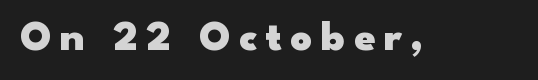
Q: Is the text bold? A: Yes.
Q: Is the text italic (slanted)? A: No, it is upright.
Q: Is the typeface a serif or a sans-serif typeface? A: Sans-serif.
Q: Is the text underlined? A: No.
Q: Is the spacing between letters normal or unusually wide? A: Unusually wide.
Q: Width (condensed, normal, or wide)? A: Wide.
Q: Stroke contrast? A: Low.
Q: x-height? A: Small.
Q: Monospaced? A: No.
